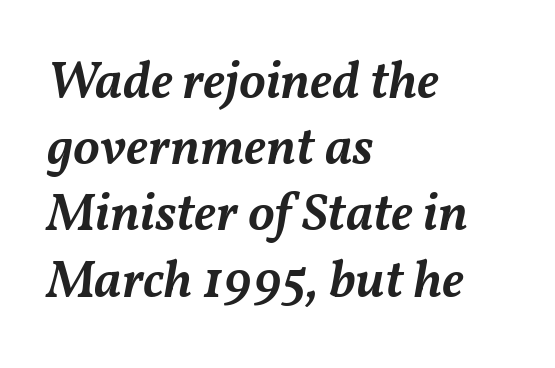
Q: Is the text bold? A: Semi-bold.
Q: Is the text italic (slanted)? A: Yes, it leans right by about 11 degrees.
Q: Is the text underlined? A: No.
Q: How is the paragraph aligned? A: Left-aligned.
Q: Is the spacing between letters normal or unusually wide? A: Normal.
Q: Is the spacing between lines tight, normal or loose? A: Normal.
Q: Width (condensed, normal, or wide)? A: Normal.
Q: Stroke contrast? A: Medium.
Q: x-height? A: Medium.
Q: Monospaced? A: No.
